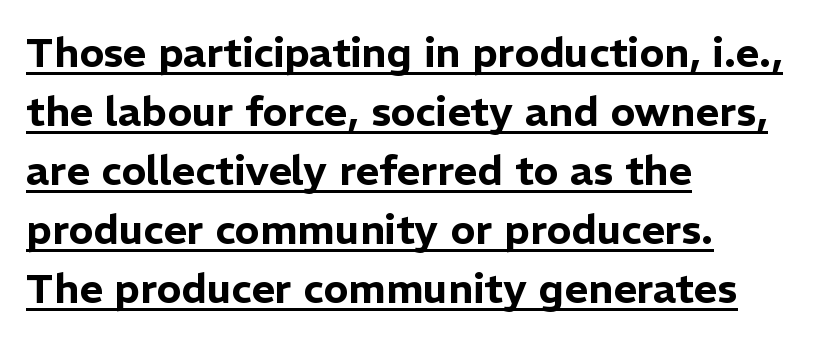
This rendering employs a face without finishing strokes, i.e., a sans-serif. Somebody hit Ctrl+U on this one — the words are underlined. Unlike italic type, these characters show no tilt at all. Compared with typical body copy, the letter spacing here is the same.
